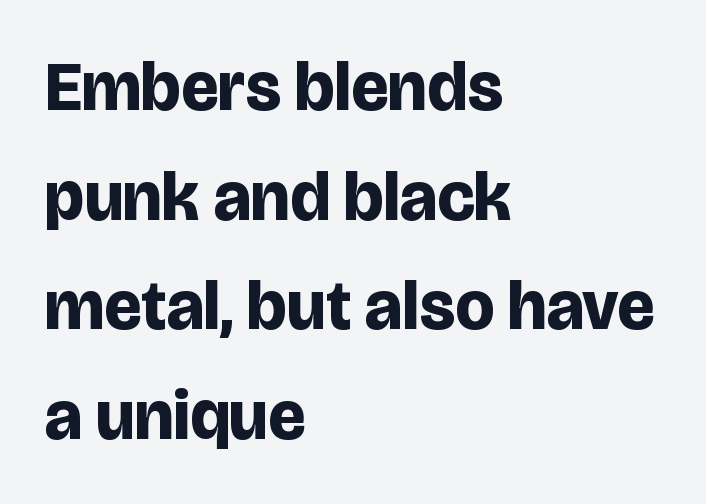
The image shows 69 px bold sans-serif type, upright; set left-aligned, normal line spacing (1.59x), normal letter spacing, not underlined; low stroke contrast and a large x-height.
